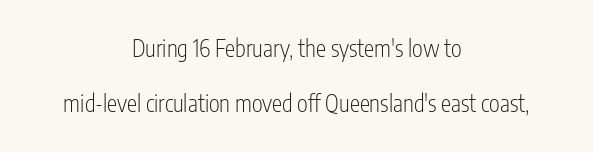
{"italic": "no", "bold": "no", "underline": "no", "align": "center", "line_spacing": "loose", "line_spacing_ratio": 2.41, "letter_spacing": "normal", "letter_spacing_em": 0.0, "glyph_px": 23}
